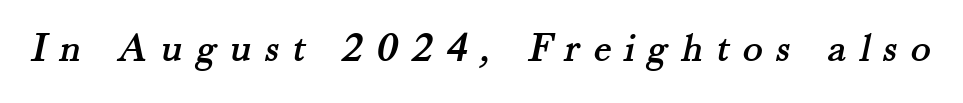
The image shows 42 px serif type; set unusually wide letter spacing (+0.32 em), not underlined; medium stroke contrast and a small x-height.
